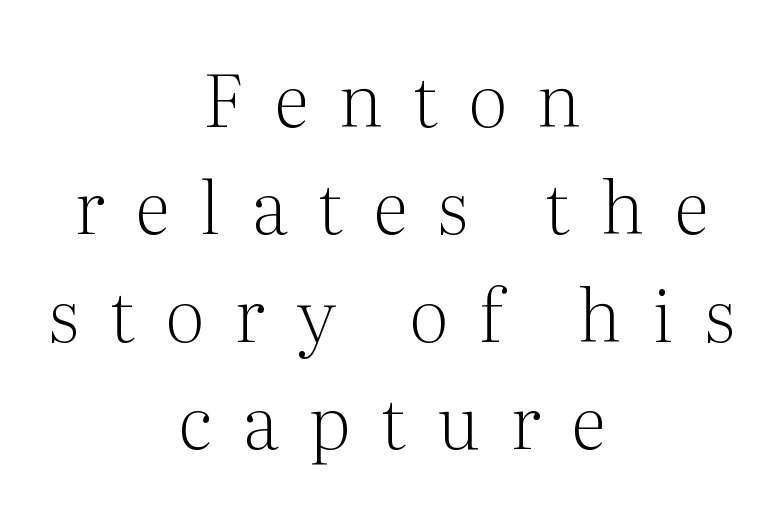
{"serif": "yes", "italic": "no", "bold": "no", "weight": "light", "width": "normal", "stroke_contrast": "medium", "x_height": "medium", "monospaced": "no", "underline": "no", "align": "center", "line_spacing": "normal", "line_spacing_ratio": 1.47, "letter_spacing": "wide", "letter_spacing_em": 0.42, "glyph_px": 73}
